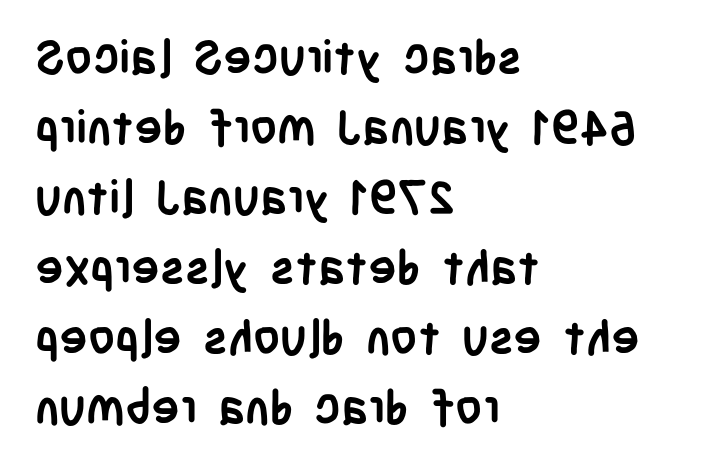
{"serif": "no", "italic": "no", "bold": "yes", "weight": "semibold", "width": "condensed", "stroke_contrast": "low", "x_height": "large", "monospaced": "no", "underline": "no", "align": "left", "line_spacing": "normal", "line_spacing_ratio": 1.49, "letter_spacing": "normal", "letter_spacing_em": 0.0, "glyph_px": 47}
